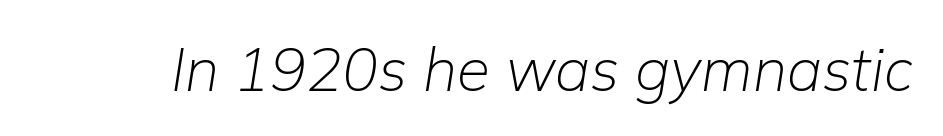
Q: Is the text bold? A: No.
Q: Is the text italic (slanted)? A: Yes, it leans right by about 9 degrees.
Q: Is the text underlined? A: No.
Q: Is the spacing between letters normal or unusually wide? A: Normal.
Q: Width (condensed, normal, or wide)? A: Normal.
Q: Stroke contrast? A: Low.
Q: x-height? A: Medium.
Q: Monospaced? A: No.
